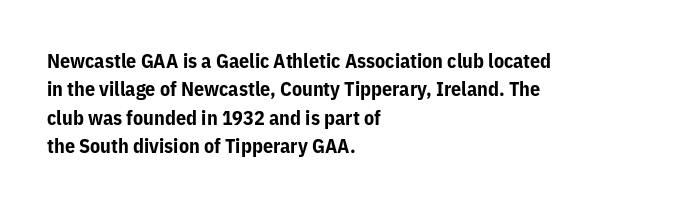
{"italic": "no", "bold": "yes", "underline": "no", "align": "left", "line_spacing": "normal", "line_spacing_ratio": 1.42, "letter_spacing": "normal", "letter_spacing_em": 0.0, "glyph_px": 20}
